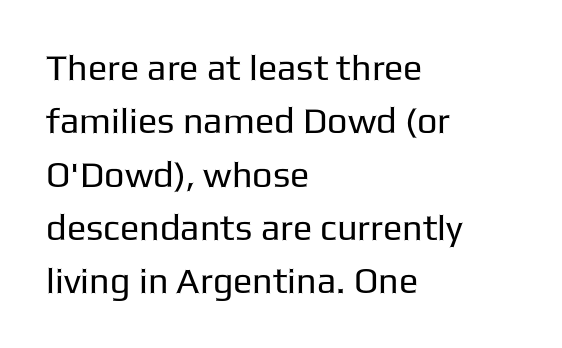
{"serif": "no", "italic": "no", "bold": "no", "weight": "regular", "width": "normal", "stroke_contrast": "low", "x_height": "medium", "monospaced": "no", "underline": "no", "align": "left", "line_spacing": "normal", "line_spacing_ratio": 1.48, "letter_spacing": "normal", "letter_spacing_em": 0.0, "glyph_px": 36}
